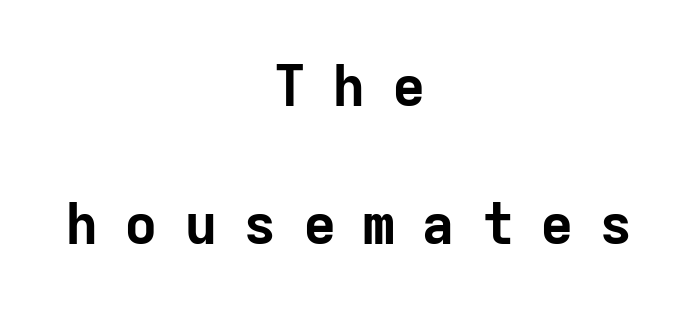
Monospaced: the letters line up in strict vertical columns. Italic? Not at all — the glyphs are vertical. One glance says open: line gaps are wider than usual. Underline: absent.
